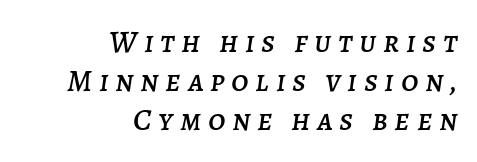
The image shows 31 px text type, italic (leaning right); set right-aligned, normal line spacing (1.26x), unusually wide letter spacing (+0.22 em), not underlined; low stroke contrast and a large x-height.
